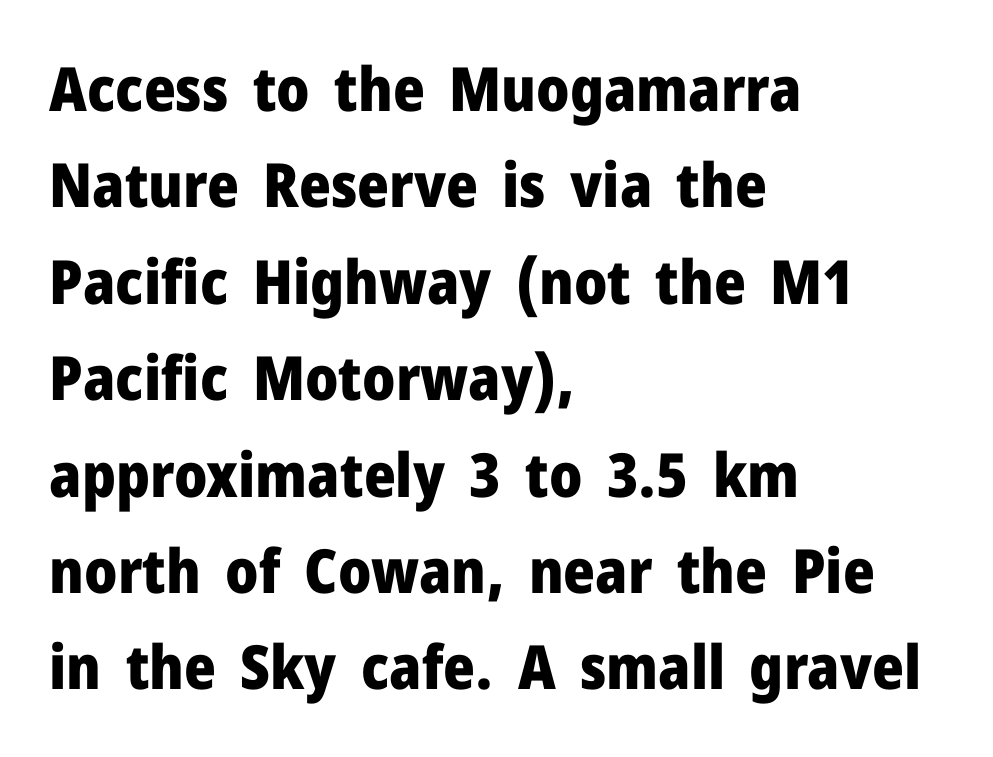
Notice how the passage keeps a crisp vertical edge on the left only. Type without underlining. Thick stems and heavy bowls — unmistakably bold. This sample has the flowing, uneven cadence of proportional lettering.
